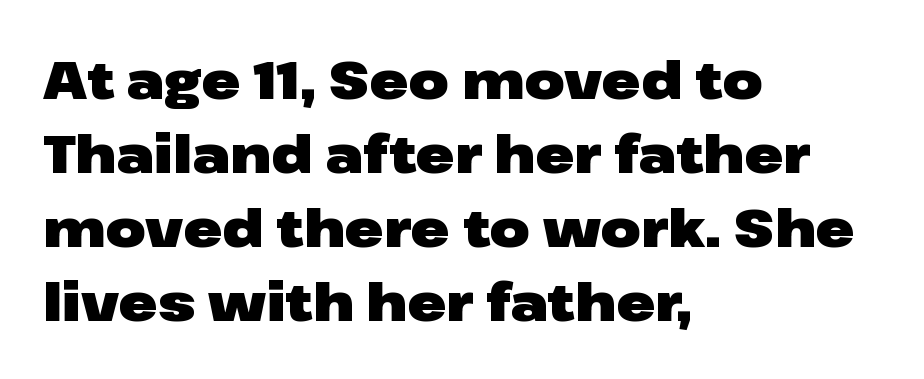
{"serif": "no", "italic": "no", "bold": "yes", "weight": "heavy", "width": "wide", "stroke_contrast": "low", "x_height": "medium", "monospaced": "no", "underline": "no", "align": "left", "line_spacing": "normal", "line_spacing_ratio": 1.42, "letter_spacing": "normal", "letter_spacing_em": 0.0, "glyph_px": 52}
